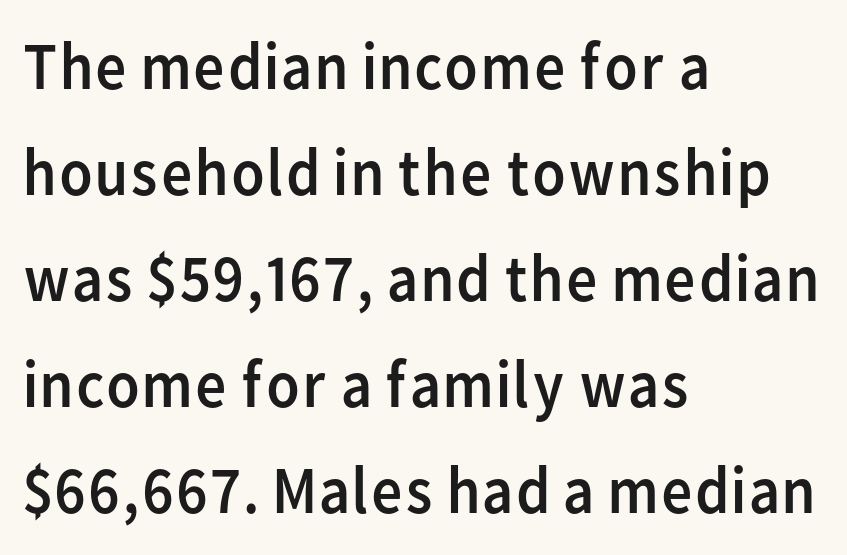
The tracking reads as untouched default to a designer's eye. Do the characters align in a grid? No, the font is proportional. Notice how the stems are strictly vertical — no italics here. Ink coverage per letter is moderate at most.
